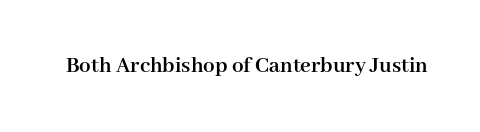
{"italic": "no", "bold": "yes", "underline": "no", "letter_spacing": "normal", "letter_spacing_em": 0.0, "glyph_px": 23}
